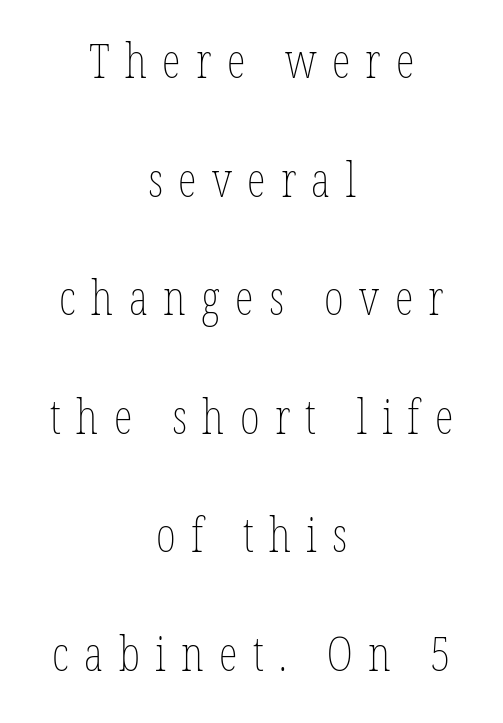
The image shows 48 px thin, condensed type, upright; set centered, loose line spacing (2.47x), unusually wide letter spacing (+0.32 em), not underlined; low stroke contrast and a medium x-height.
